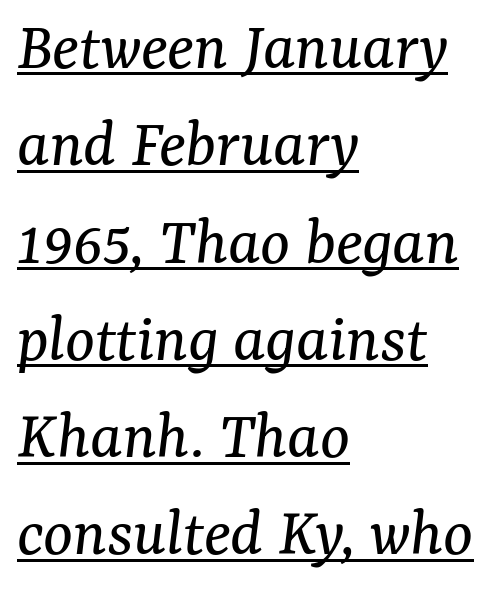
Bold? No — there's no thickening of the strokes. There is no visible air inserted between adjacent glyphs. Little horizontal feet cap the strokes, marking this as serif type. A baseline rule has been typeset under these characters. The rendering uses natural spacing where letterforms have individual widths. The space between consecutive lines is moderate.
